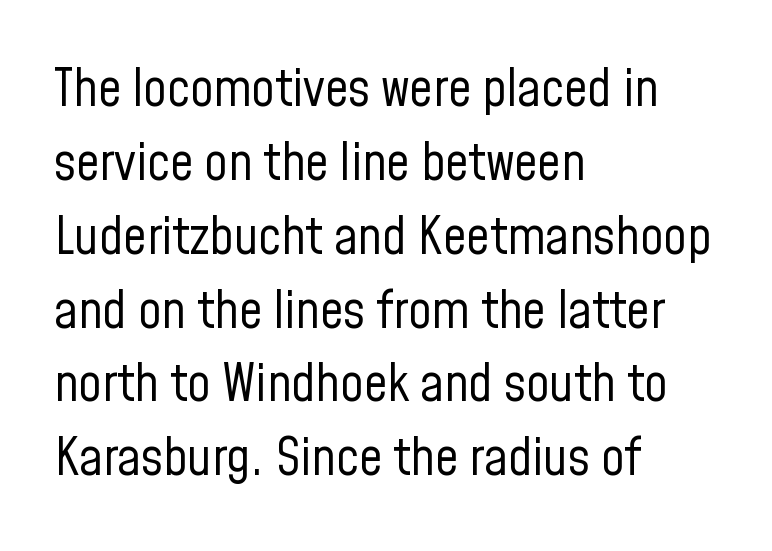
Q: Is the text bold? A: No.
Q: Is the text italic (slanted)? A: No, it is upright.
Q: Is the typeface a serif or a sans-serif typeface? A: Sans-serif.
Q: Is the text underlined? A: No.
Q: How is the paragraph aligned? A: Left-aligned.
Q: Is the spacing between letters normal or unusually wide? A: Normal.
Q: Is the spacing between lines tight, normal or loose? A: Normal.
Q: Width (condensed, normal, or wide)? A: Condensed.
Q: Stroke contrast? A: Low.
Q: x-height? A: Medium.
Q: Monospaced? A: No.
